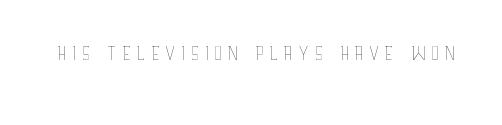
The specimen reads as upright at a glance. Think standard paragraph weight, or any step lighter than that. A clean baseline with only descenders dipping below it. Varying glyph widths throughout — classic text-font behaviour.
